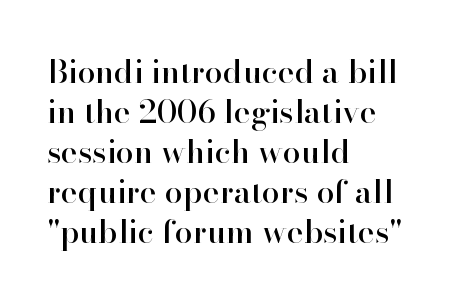
The designer left line spacing at the default. Note the varied advance widths — an 'i' is clearly narrower than an 'm'. Old-style or modern, the face here clearly has serifs. Students, note that the glyphs here touch the page at normal intervals.
